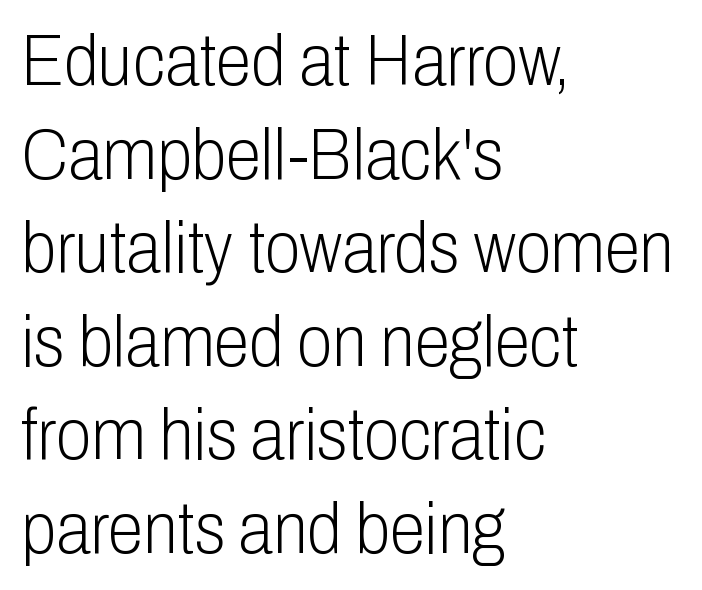
The image shows 72 px light, condensed sans-serif type, upright; set left-aligned, normal line spacing (1.3x), normal letter spacing, not underlined; low stroke contrast and a medium x-height.
